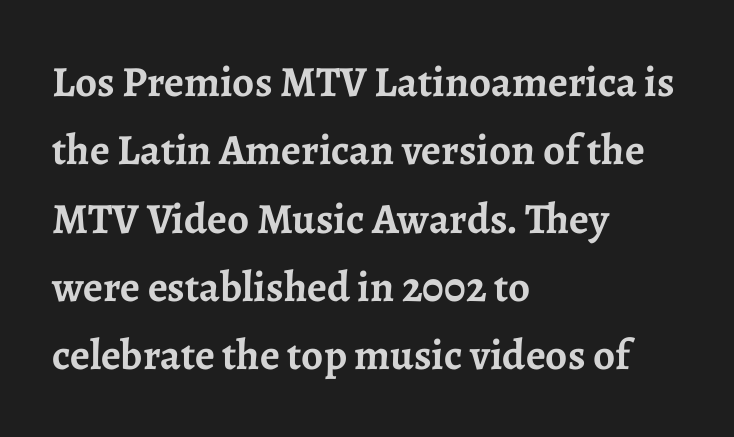
The image shows 43 px semibold serif type, upright; set left-aligned, normal line spacing (1.59x), normal letter spacing, not underlined; low stroke contrast and a medium x-height.
